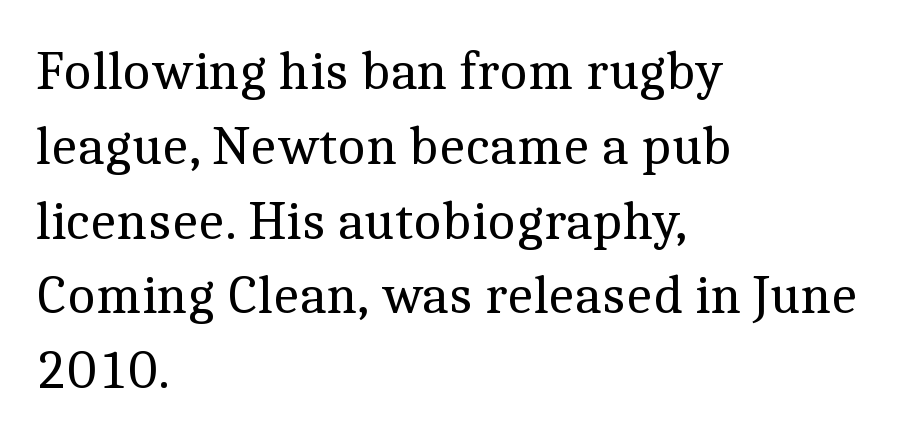
{"serif": "yes", "italic": "no", "bold": "no", "weight": "regular", "width": "normal", "x_height": "medium", "monospaced": "no", "underline": "no", "align": "left", "line_spacing": "normal", "line_spacing_ratio": 1.36, "letter_spacing": "normal", "letter_spacing_em": 0.0, "glyph_px": 55}
